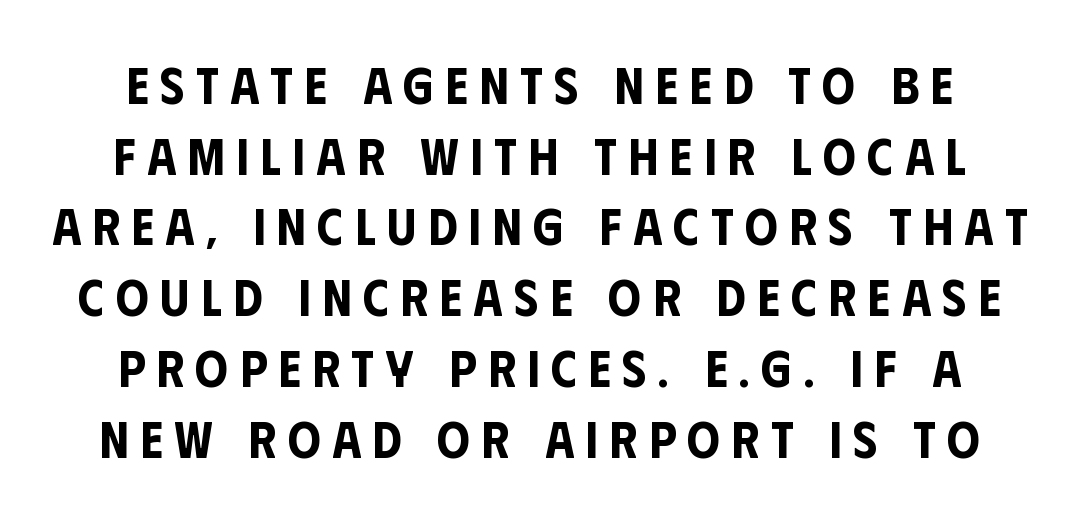
Q: Is the text italic (slanted)? A: No, it is upright.
Q: Is the typeface a serif or a sans-serif typeface? A: Sans-serif.
Q: Is the text underlined? A: No.
Q: Is the spacing between letters normal or unusually wide? A: Unusually wide.
Q: Is the spacing between lines tight, normal or loose? A: Normal.
Q: Width (condensed, normal, or wide)? A: Condensed.
Q: Stroke contrast? A: Low.
Q: x-height? A: Large.
Q: Monospaced? A: No.
